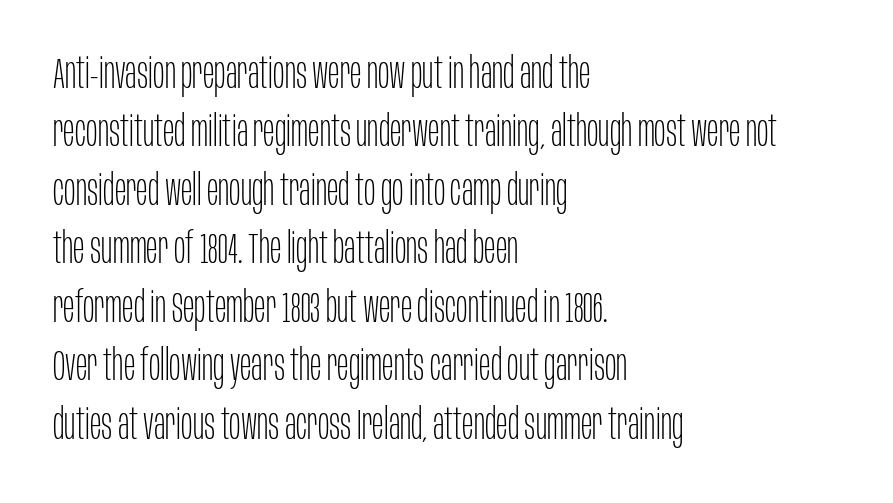
{"serif": "no", "italic": "no", "bold": "no", "weight": "thin", "width": "condensed", "stroke_contrast": "low", "x_height": "large", "monospaced": "no", "underline": "no", "align": "left", "line_spacing": "normal", "line_spacing_ratio": 1.36, "letter_spacing": "normal", "letter_spacing_em": 0.0, "glyph_px": 43}
